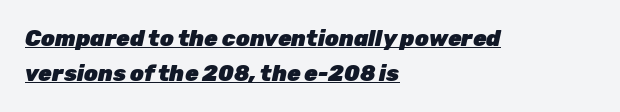
Q: Is the text bold? A: Yes.
Q: Is the text italic (slanted)? A: Yes, it leans right by about 12 degrees.
Q: Is the text underlined? A: Yes.
Q: How is the paragraph aligned? A: Left-aligned.
Q: Is the spacing between letters normal or unusually wide? A: Normal.
Q: Is the spacing between lines tight, normal or loose? A: Normal.
